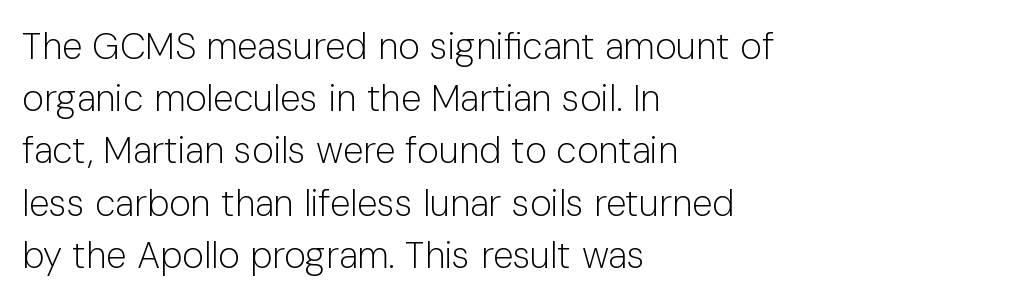
The image shows 37 px light sans-serif type, upright; set left-aligned, normal line spacing (1.41x), normal letter spacing, not underlined; low stroke contrast and a medium x-height.
